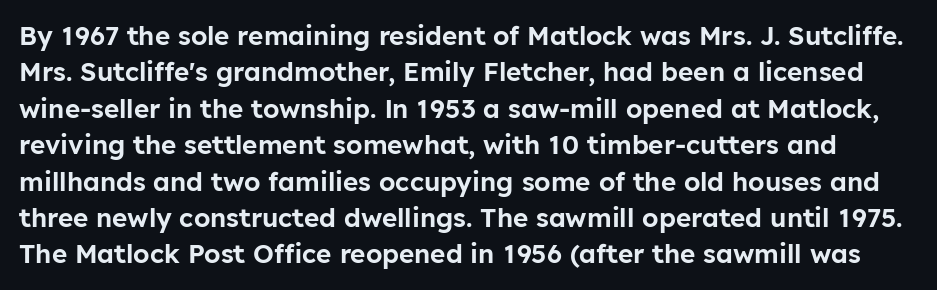
The image shows 26 px text type, upright; set normal line spacing (1.4x), normal letter spacing, not underlined.
